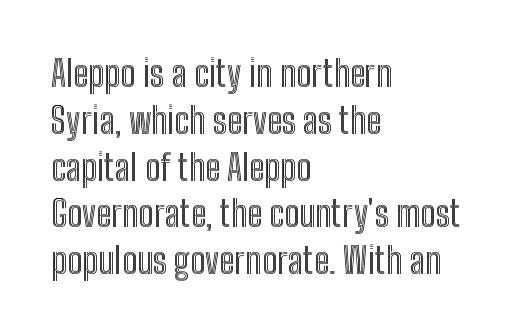
The image shows 36 px condensed type, upright; set left-aligned, normal line spacing (1.3x), normal letter spacing, not underlined; a medium x-height.
